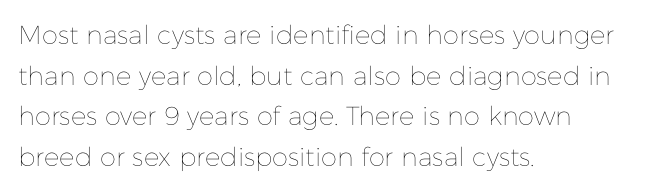
The zone under the glyphs is completely vacant. Letters have the restrained weight of plain body copy at most. Line beginnings align vertically; line endings do not. The gaps between neighbouring characters are ordinary and unremarkable.
